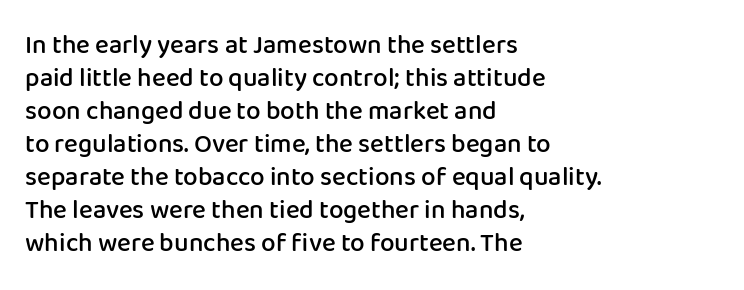
The image shows 26 px text type, upright; set left-aligned, normal line spacing (1.27x), normal letter spacing, not underlined.
